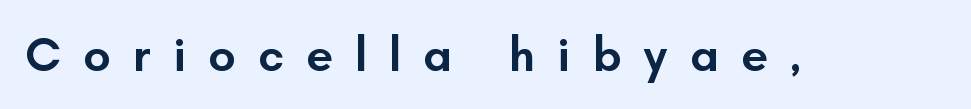
The image shows 48 px semibold sans-serif type, upright; set unusually wide letter spacing (+0.46 em), not underlined; low stroke contrast and a small x-height.
